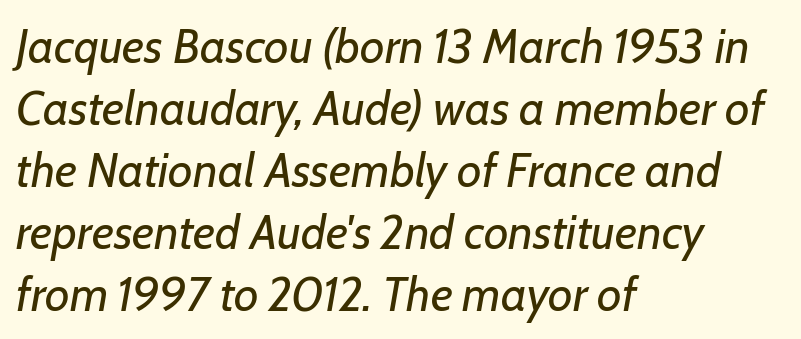
Does the copy run flush right? No — it runs flush left. Does the leading feel generous? No, just average. These lines are rendered in a variable-pitch font. Between one letter and the next there's only the usual sliver of space. Glance below the letters and you will spot only blank space. Italic: yes, the glyphs are oblique.
